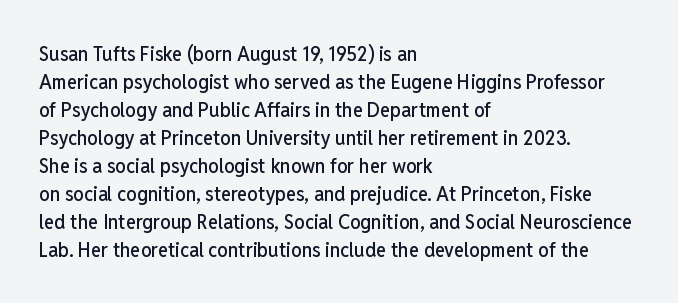
If you measured baseline to baseline, you'd find a middling distance. Descenders are the only things crossing below the line. The lines in this sample share a left origin and differ only in where they stop. Letter spacing: default. Quick note: not italic, upright.
